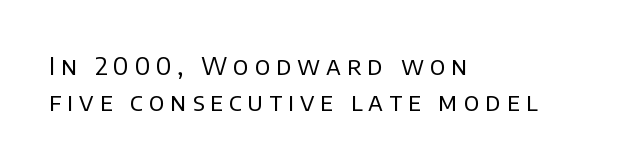
Q: Is the text bold? A: No.
Q: Is the text italic (slanted)? A: No, it is upright.
Q: Is the text underlined? A: No.
Q: How is the paragraph aligned? A: Left-aligned.
Q: Is the spacing between letters normal or unusually wide? A: Unusually wide.
Q: Is the spacing between lines tight, normal or loose? A: Normal.
